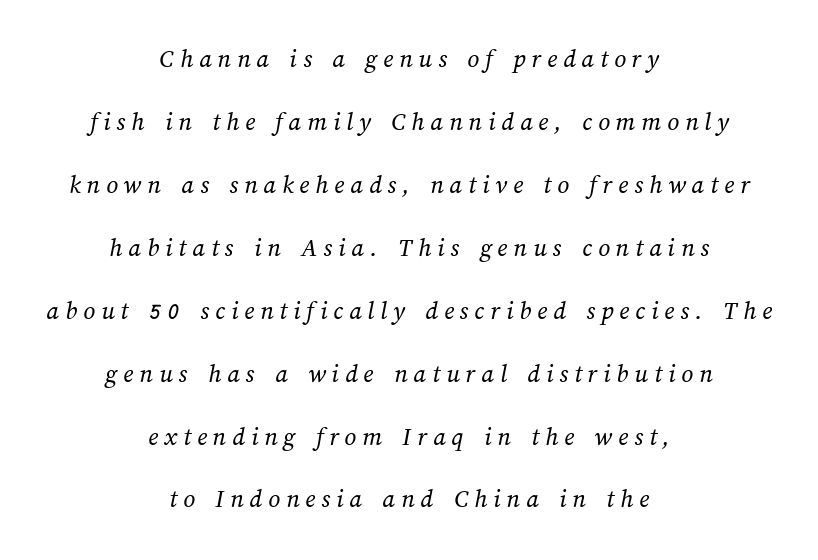
Lines of text with bare space underneath. Horizontally, the lines are justified to the midpoint only. Stem width sits at or under what a default text font uses. These lines stand farther apart than default settings would place them.
